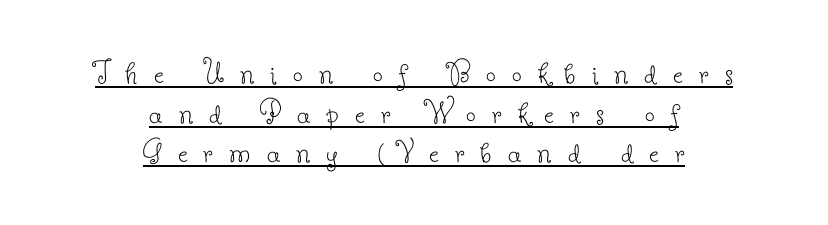
{"serif": "yes", "italic": "no", "bold": "no", "weight": "thin", "width": "normal", "stroke_contrast": "low", "x_height": "small", "monospaced": "no", "underline": "yes", "align": "center", "line_spacing": "tight", "line_spacing_ratio": 1.13, "letter_spacing": "wide", "letter_spacing_em": 0.46, "glyph_px": 35}
